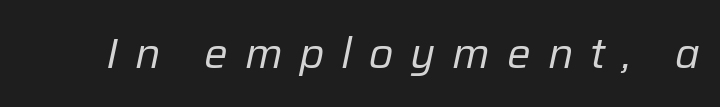
The image shows 42 px regular-weight type, italic (leaning right); set unusually wide letter spacing (+0.4 em), not underlined; low stroke contrast and a medium x-height.
